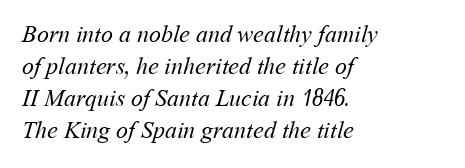
The image shows 24 px text type; set left-aligned, normal line spacing (1.33x), normal letter spacing, not underlined.
